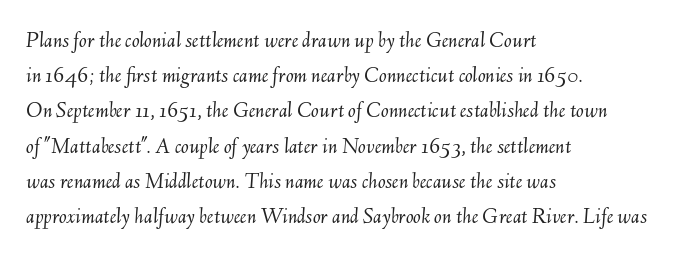
This rendering uses left alignment, leaving the right contour irregular. The gap between lines stays unmarked. Yep, that's italic — everything's leaning. Whoever set this chose a conventional vertical rhythm. Caption: standard tracking, unaltered.
